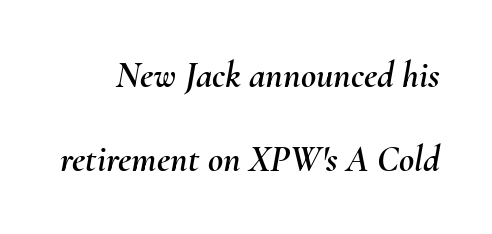
This sample has the flowing, uneven cadence of proportional lettering. Words appear dense and cohesive because spacing is normal. Horizontal bands of white between lines are thick stripes. In terms of posture, this sample is oblique. Honestly, there is no underline to notice here at all.
